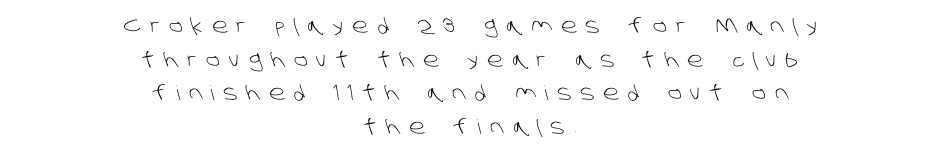
The image shows 20 px text type; set centered, normal line spacing (1.68x), unusually wide letter spacing (+0.45 em), not underlined.
